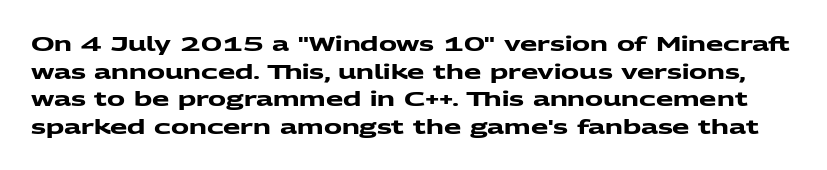
Q: Is the text bold? A: Yes.
Q: Is the text underlined? A: No.
Q: Is the spacing between letters normal or unusually wide? A: Normal.
Q: Is the spacing between lines tight, normal or loose? A: Normal.
